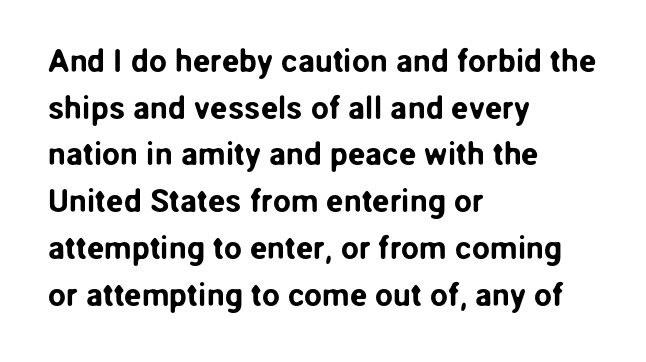
The image shows 32 px sans-serif type, upright; set left-aligned, normal line spacing (1.46x), normal letter spacing, not underlined; low stroke contrast and a medium x-height.
